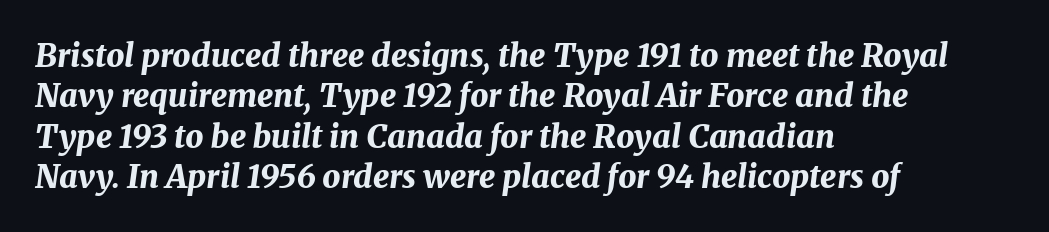
Q: Is the text bold? A: Yes.
Q: Is the text italic (slanted)? A: Yes, it leans right by about 8 degrees.
Q: Is the text underlined? A: No.
Q: How is the paragraph aligned? A: Left-aligned.
Q: Is the spacing between letters normal or unusually wide? A: Normal.
Q: Is the spacing between lines tight, normal or loose? A: Normal.
Q: Width (condensed, normal, or wide)? A: Normal.
Q: Stroke contrast? A: Medium.
Q: x-height? A: Medium.
Q: Monospaced? A: No.
